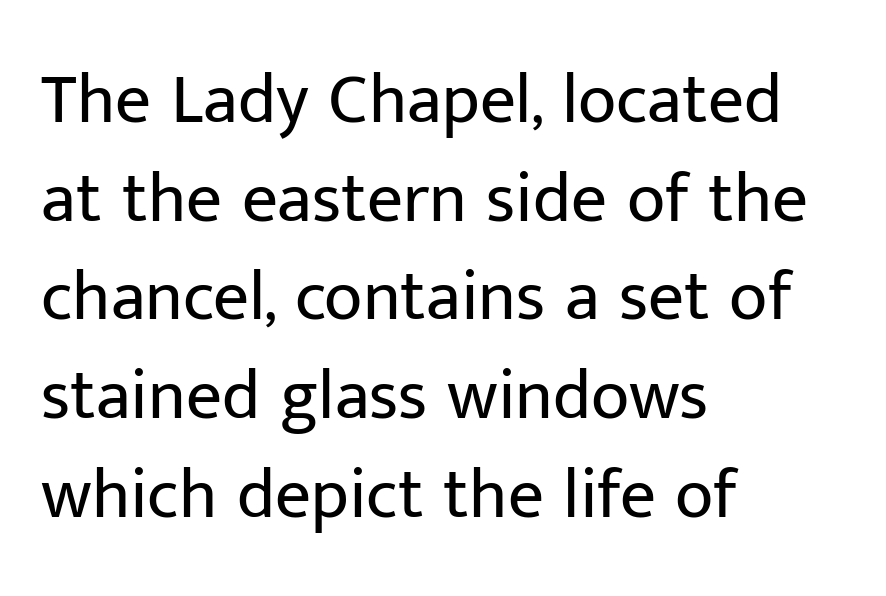
{"serif": "no", "italic": "no", "bold": "no", "weight": "regular", "width": "normal", "stroke_contrast": "low", "x_height": "medium", "monospaced": "no", "underline": "no", "align": "left", "line_spacing": "normal", "line_spacing_ratio": 1.39, "letter_spacing": "normal", "letter_spacing_em": 0.0, "glyph_px": 71}
